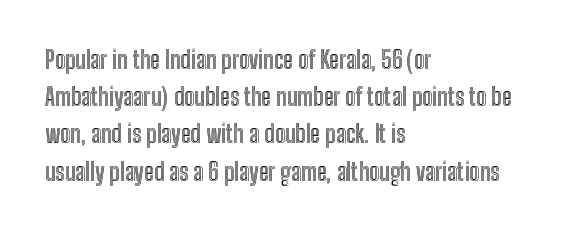
Interline gaps are of average width in this sample. The letters stand upright; this is a roman face. The face used here is rendered with its standard letterfit. Leftover space on each line is placed entirely after the last word. Beneath every word, the page is bare.
